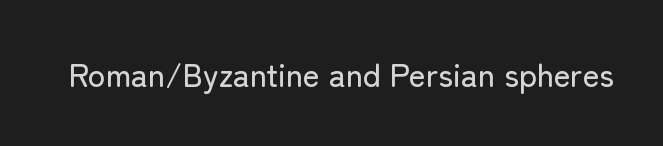
Q: Is the text italic (slanted)? A: No, it is upright.
Q: Is the typeface a serif or a sans-serif typeface? A: Sans-serif.
Q: Is the text underlined? A: No.
Q: Is the spacing between letters normal or unusually wide? A: Normal.
Q: Width (condensed, normal, or wide)? A: Normal.
Q: Stroke contrast? A: Low.
Q: x-height? A: Medium.
Q: Monospaced? A: No.
